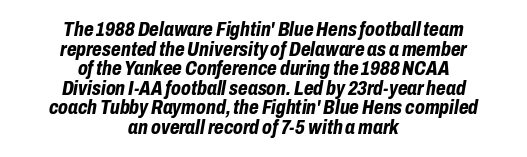
The image shows 20 px bold type, italic (leaning right); set centered, tight line spacing (0.98x), normal letter spacing, not underlined.
